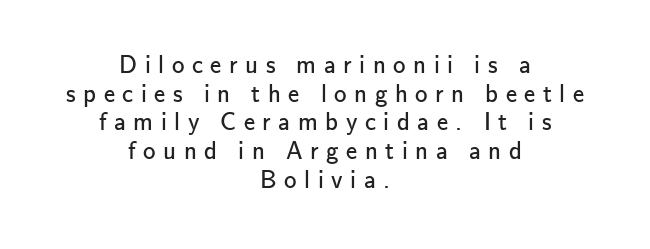
{"italic": "no", "bold": "no", "underline": "no", "align": "center", "line_spacing": "tight", "line_spacing_ratio": 1.15, "letter_spacing": "wide", "letter_spacing_em": 0.3, "glyph_px": 25}
